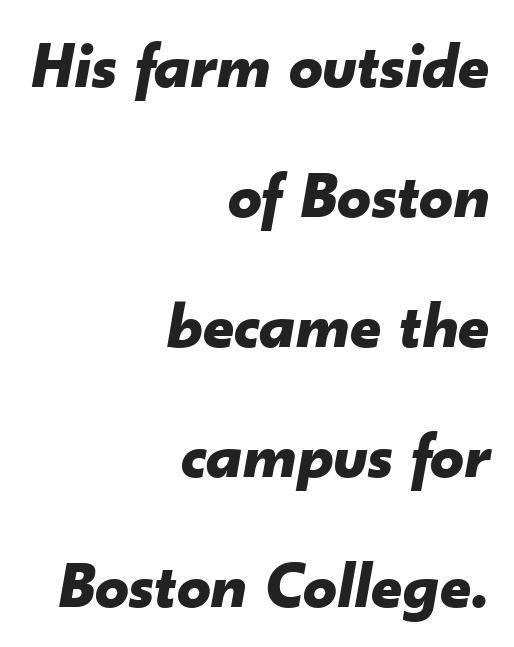
Q: Is the text bold? A: Yes.
Q: Is the text italic (slanted)? A: Yes, it leans right by about 10 degrees.
Q: Is the text underlined? A: No.
Q: How is the paragraph aligned? A: Right-aligned.
Q: Is the spacing between letters normal or unusually wide? A: Normal.
Q: Is the spacing between lines tight, normal or loose? A: Loose.
Q: Width (condensed, normal, or wide)? A: Normal.
Q: Stroke contrast? A: Low.
Q: x-height? A: Small.
Q: Monospaced? A: No.
